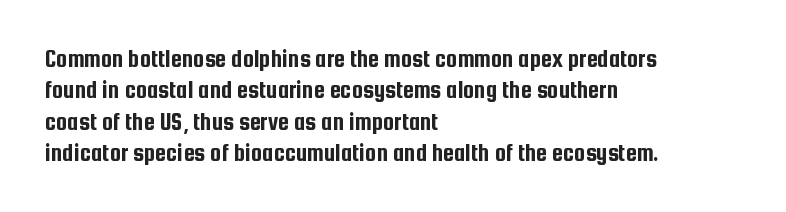
The image shows 25 px text type, upright; set left-aligned, normal line spacing (1.26x), normal letter spacing, not underlined.
